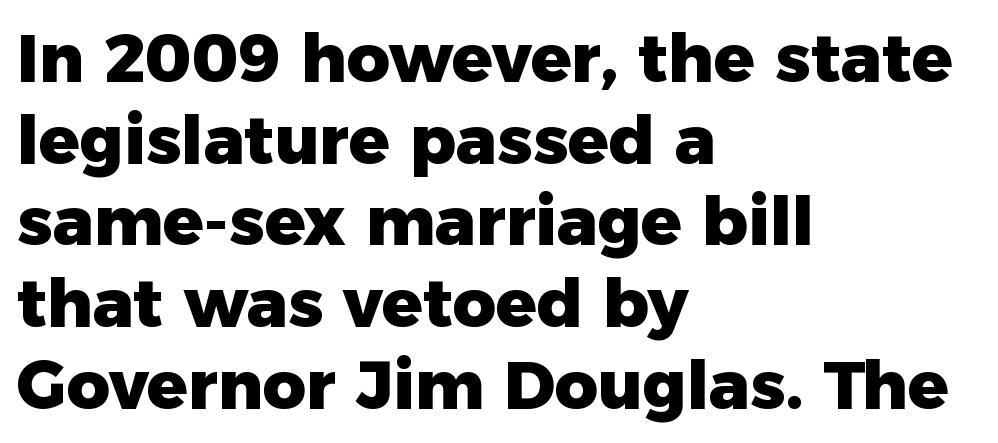
Typesetter's note: full bold, strokes at maximum text heaviness. Is the letter spacing exaggerated? No — it looks like the ordinary default. Anything drawn beneath the words? Only blank space. Designer's note — italics off, roman on. A sans-serif font was chosen for this passage. The rendering uses natural spacing where letterforms have individual widths.
